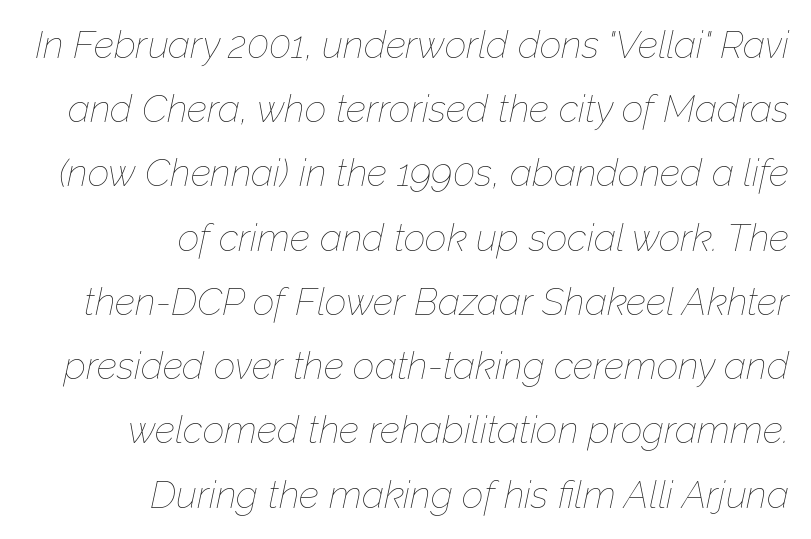
The image shows 38 px thin type, italic (leaning right); set right-aligned, normal line spacing (1.69x), normal letter spacing, not underlined; low stroke contrast and a medium x-height.
